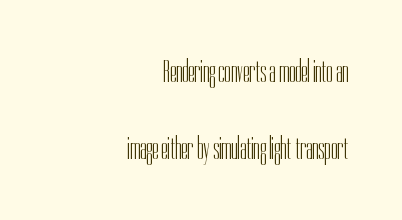
{"serif": "no", "italic": "no", "bold": "no", "weight": "light", "width": "condensed", "stroke_contrast": "low", "x_height": "medium", "monospaced": "no", "underline": "no", "align": "right", "line_spacing": "loose", "line_spacing_ratio": 2.4, "letter_spacing": "normal", "letter_spacing_em": 0.0, "glyph_px": 32}
